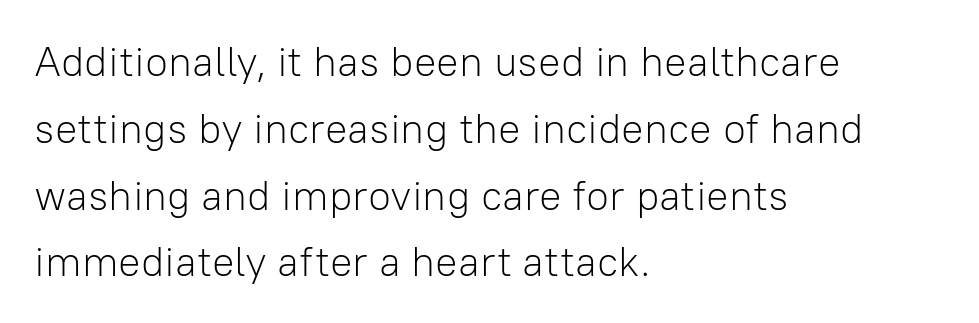
A light-to-regular cut is what we see here. Proportional: the letters do not fall into vertical columns. To sum up the face: it is a sans, with no serifs. If you measured baseline to baseline, you'd find a middling distance. Italic: no, the glyphs are upright roman. Short note: letters normally spaced.
